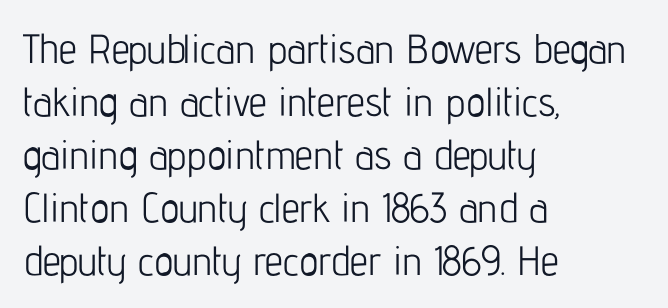
The image shows 41 px light, condensed sans-serif type, upright; set left-aligned, normal line spacing (1.29x), normal letter spacing, not underlined; low stroke contrast and a medium x-height.
